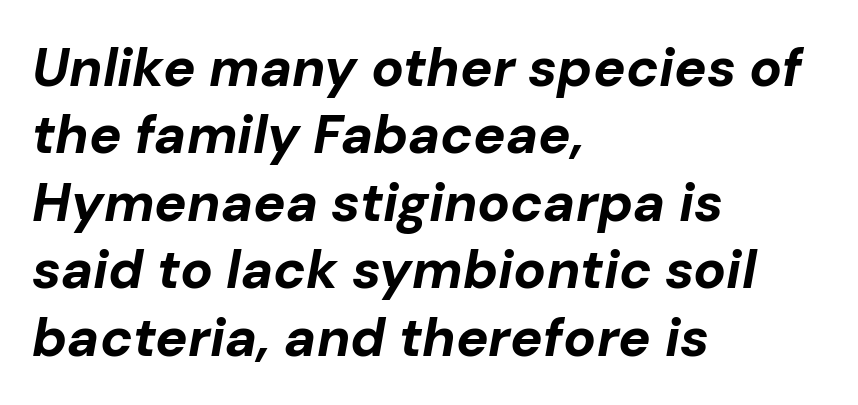
The image shows 54 px bold type, italic (leaning right); set left-aligned, normal line spacing (1.25x), normal letter spacing, not underlined; low stroke contrast and a medium x-height.
